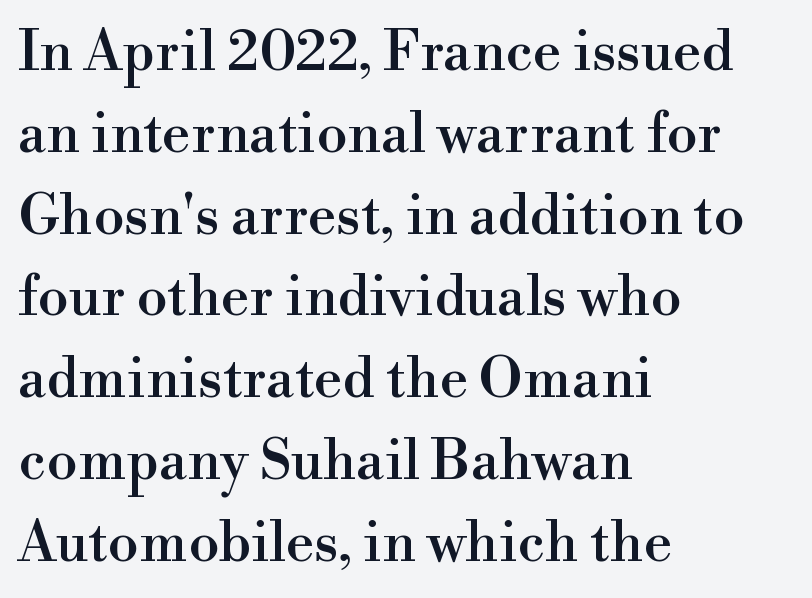
Q: Is the text italic (slanted)? A: No, it is upright.
Q: Is the typeface a serif or a sans-serif typeface? A: Serif.
Q: Is the text underlined? A: No.
Q: How is the paragraph aligned? A: Left-aligned.
Q: Is the spacing between letters normal or unusually wide? A: Normal.
Q: Is the spacing between lines tight, normal or loose? A: Normal.
Q: Width (condensed, normal, or wide)? A: Normal.
Q: x-height? A: Small.
Q: Monospaced? A: No.
